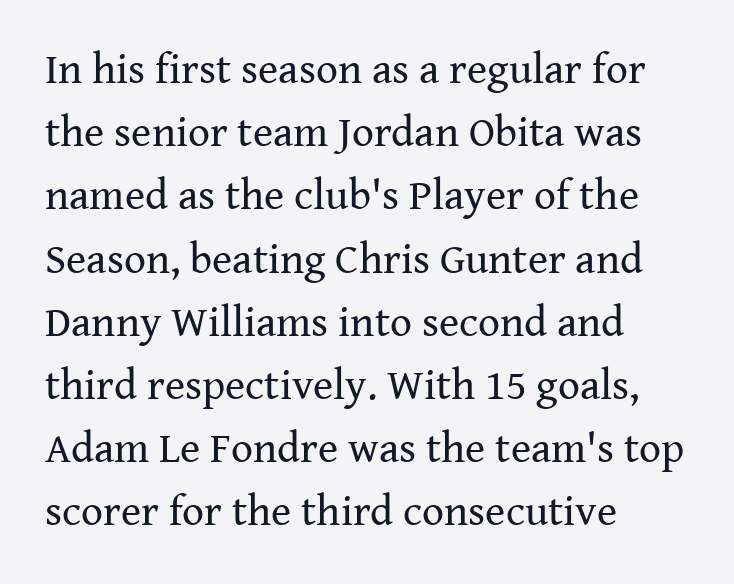
Q: Is the text bold? A: No.
Q: Is the text italic (slanted)? A: No, it is upright.
Q: Is the typeface a serif or a sans-serif typeface? A: Serif.
Q: Is the text underlined? A: No.
Q: How is the paragraph aligned? A: Left-aligned.
Q: Is the spacing between letters normal or unusually wide? A: Normal.
Q: Is the spacing between lines tight, normal or loose? A: Normal.
Q: Width (condensed, normal, or wide)? A: Normal.
Q: Stroke contrast? A: Medium.
Q: x-height? A: Medium.
Q: Monospaced? A: No.
